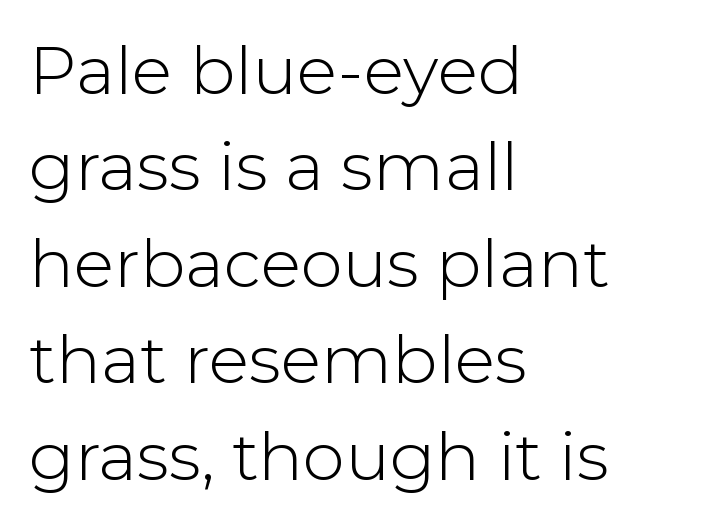
The image shows 67 px light sans-serif type, upright; set left-aligned, normal line spacing (1.44x), normal letter spacing, not underlined; low stroke contrast and a medium x-height.
